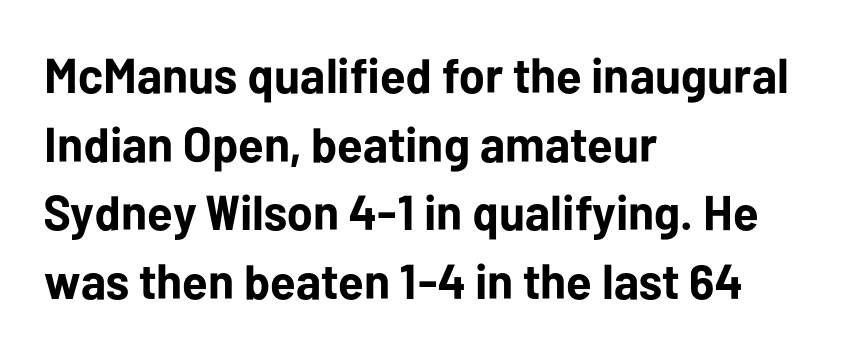
Varying glyph widths throughout — classic text-font behaviour. Compared with a centered layout, this one pins lines to the left instead. Spacing between characters is what you'd get straight out of the box. Stroke terminals: plain, sans-serif.
